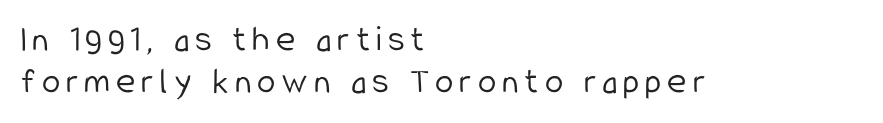
Q: Is the text bold? A: No.
Q: Is the text italic (slanted)? A: No, it is upright.
Q: Is the typeface a serif or a sans-serif typeface? A: Sans-serif.
Q: Is the text underlined? A: No.
Q: How is the paragraph aligned? A: Left-aligned.
Q: Is the spacing between lines tight, normal or loose? A: Tight.
Q: Width (condensed, normal, or wide)? A: Condensed.
Q: Stroke contrast? A: Low.
Q: x-height? A: Medium.
Q: Monospaced? A: No.
